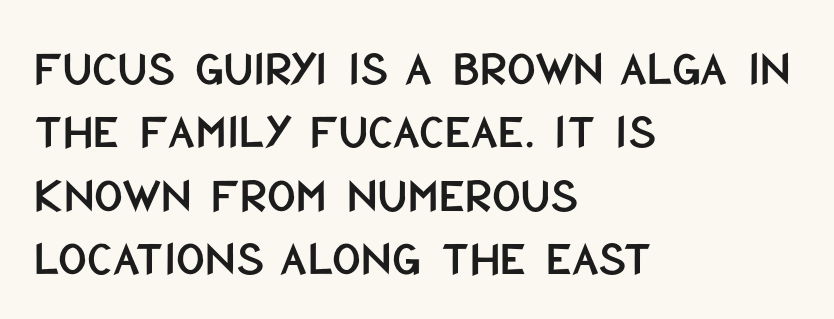
The image shows 50 px condensed sans-serif type, upright; set left-aligned, normal line spacing (1.27x), normal letter spacing, not underlined; low stroke contrast and a large x-height.
